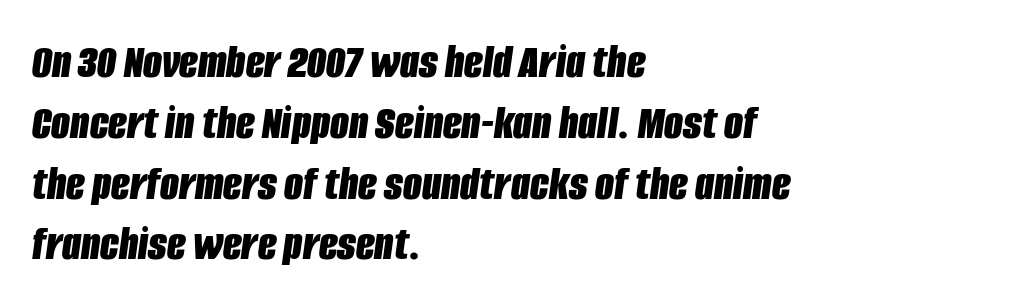
Does extra space separate the letters? No, they use regular spacing. Descender tails drop into unmarked territory. As a designer I'd log this as weight 700, bold. This sample uses an oblique cut, with every glyph tilted off the vertical. These lines are rendered in a variable-pitch font. Left-aligned paragraph, ragged on the right.
